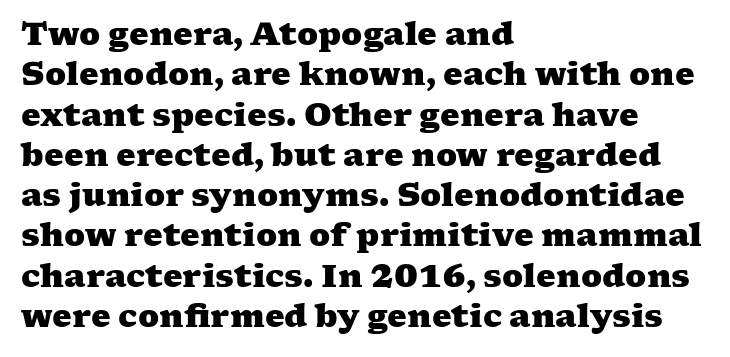
Weight: bold. Letter spacing: default. Vertically, the passage feels balanced, rows spaced as you'd expect. Does the copy run flush right? No — it runs flush left.
